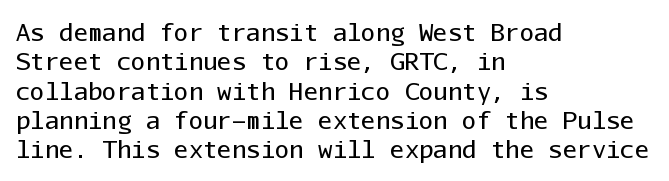
The image shows 24 px text type, upright; set left-aligned, line spacing 1.22x, normal letter spacing, not underlined.
